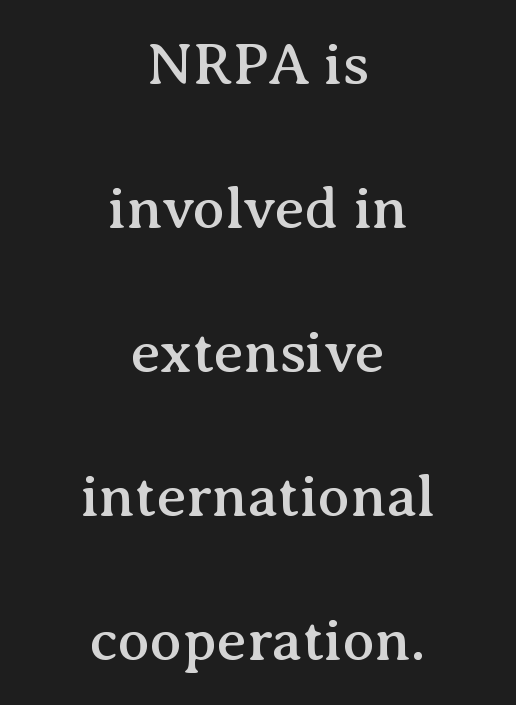
{"serif": "yes", "italic": "no", "width": "normal", "stroke_contrast": "medium", "x_height": "medium", "monospaced": "no", "underline": "no", "align": "center", "line_spacing": "loose", "line_spacing_ratio": 2.44, "letter_spacing": "normal", "letter_spacing_em": 0.0, "glyph_px": 59}
